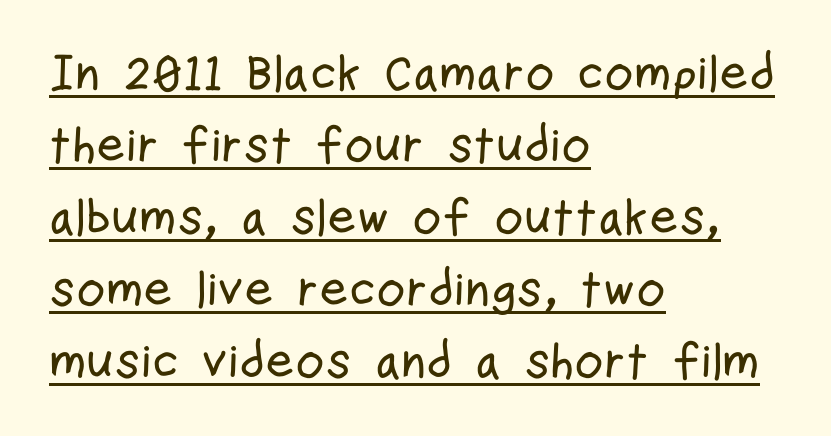
Q: Is the text italic (slanted)? A: No, it is upright.
Q: Is the typeface a serif or a sans-serif typeface? A: Sans-serif.
Q: Is the text underlined? A: Yes.
Q: How is the paragraph aligned? A: Left-aligned.
Q: Is the spacing between letters normal or unusually wide? A: Normal.
Q: Is the spacing between lines tight, normal or loose? A: Normal.
Q: Width (condensed, normal, or wide)? A: Condensed.
Q: Stroke contrast? A: Low.
Q: x-height? A: Medium.
Q: Monospaced? A: No.
